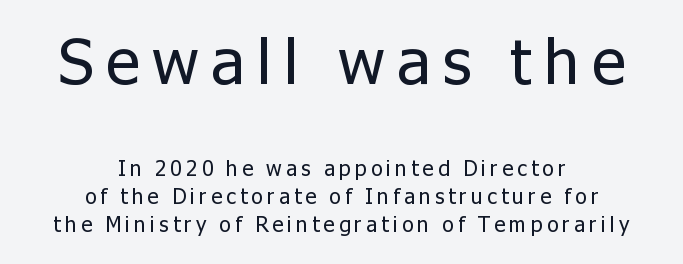
{"serif": "no", "italic": "no", "bold": "no", "weight": "regular", "width": "normal", "stroke_contrast": "low", "x_height": "medium", "monospaced": "no", "underline": "no", "align": "center", "line_spacing": "normal", "line_spacing_ratio": 1.33, "letter_spacing": "wide", "letter_spacing_em": 0.2, "larger_block": "first", "size_ratio": 3.0, "glyph_px": 63}
